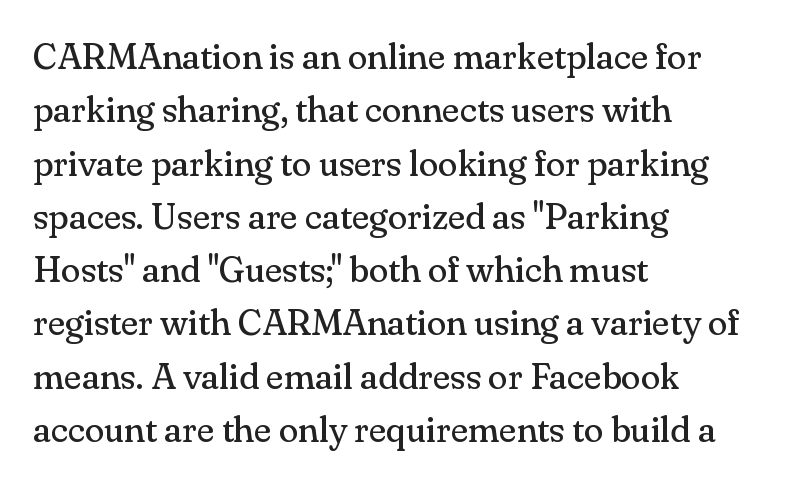
Q: Is the text bold? A: No.
Q: Is the text italic (slanted)? A: No, it is upright.
Q: Is the typeface a serif or a sans-serif typeface? A: Serif.
Q: Is the text underlined? A: No.
Q: How is the paragraph aligned? A: Left-aligned.
Q: Is the spacing between letters normal or unusually wide? A: Normal.
Q: Is the spacing between lines tight, normal or loose? A: Normal.
Q: Width (condensed, normal, or wide)? A: Normal.
Q: Stroke contrast? A: Medium.
Q: x-height? A: Small.
Q: Monospaced? A: No.
